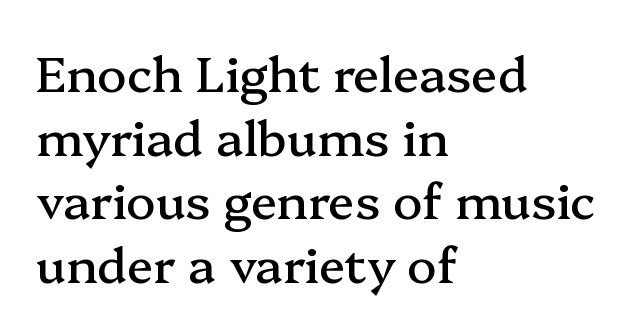
No word sits above an underline. Is there much room between lines? A standard amount, neither cramped nor airy. Casual observation: everything's shoved over to the left. The font family rendered here belongs to the serif group.
